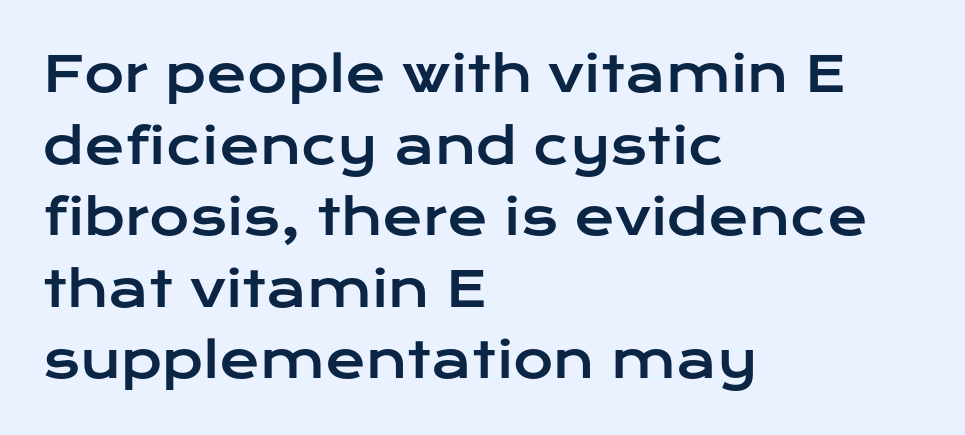
{"serif": "no", "italic": "no", "width": "wide", "stroke_contrast": "low", "x_height": "medium", "monospaced": "no", "underline": "no", "align": "left", "line_spacing": "normal", "line_spacing_ratio": 1.46, "letter_spacing": "normal", "letter_spacing_em": 0.0, "glyph_px": 49}
